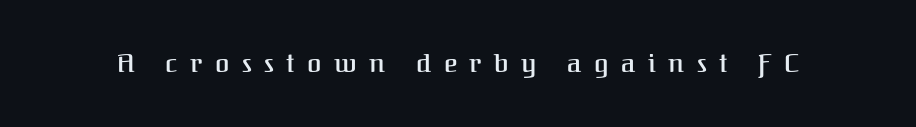
The image shows 26 px text type, upright; set unusually wide letter spacing (+0.48 em), not underlined.
